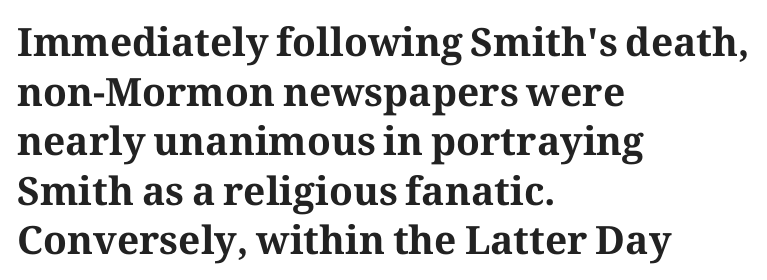
{"serif": "yes", "italic": "no", "bold": "yes", "weight": "bold", "width": "normal", "stroke_contrast": "medium", "x_height": "medium", "monospaced": "no", "underline": "no", "align": "left", "line_spacing": "normal", "line_spacing_ratio": 1.27, "letter_spacing": "normal", "letter_spacing_em": 0.0, "glyph_px": 39}
